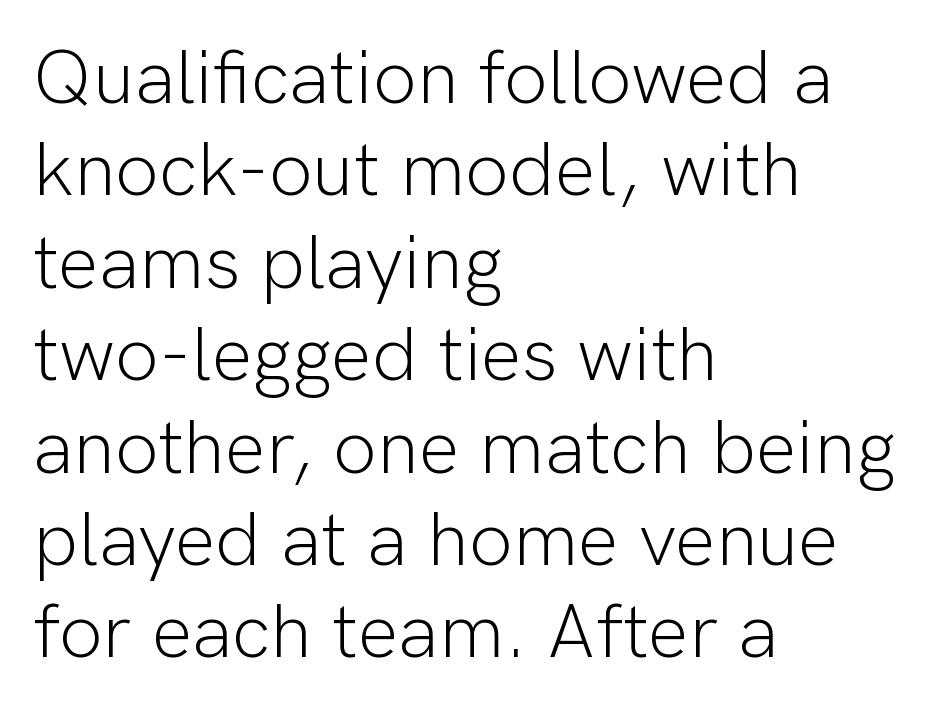
The lines in this sample share a left origin and differ only in where they stop. The face looks like a standard text weight, possibly lighter. Looks like regular typesetting: each glyph gets only the width it needs. The letters sit at their default tracking, neither squeezed nor spread. Descenders are the only things crossing below the line.
